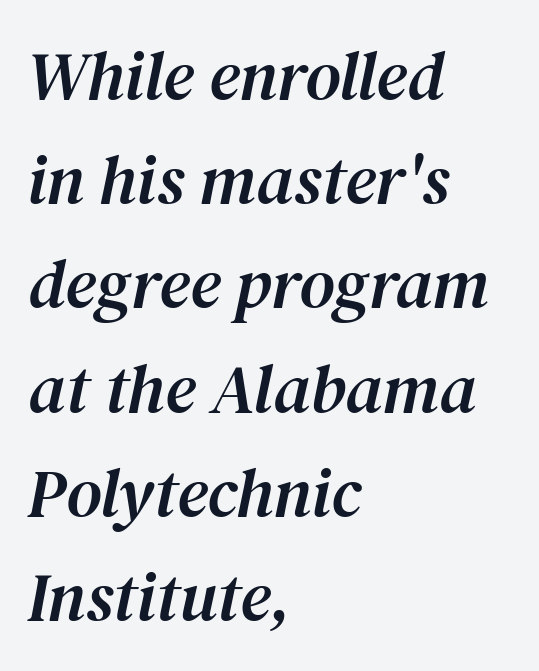
{"serif": "yes", "italic": "yes", "lean": "right", "slant_degrees": 12, "width": "normal", "stroke_contrast": "medium", "x_height": "medium", "monospaced": "no", "underline": "no", "align": "left", "line_spacing": "normal", "line_spacing_ratio": 1.51, "letter_spacing": "normal", "letter_spacing_em": 0.0, "glyph_px": 69}
